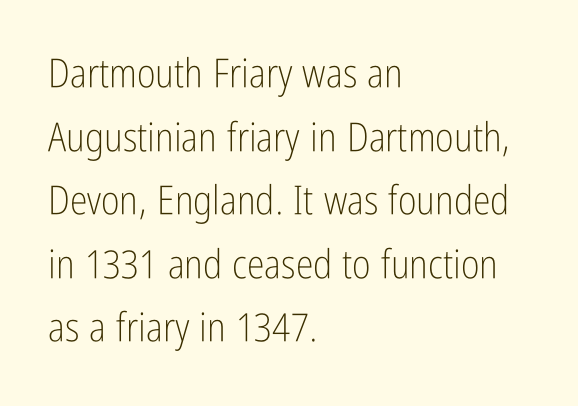
{"serif": "no", "italic": "no", "bold": "no", "weight": "light", "width": "condensed", "stroke_contrast": "low", "x_height": "medium", "monospaced": "no", "underline": "no", "align": "left", "line_spacing": "normal", "line_spacing_ratio": 1.59, "letter_spacing": "normal", "letter_spacing_em": 0.0, "glyph_px": 40}
